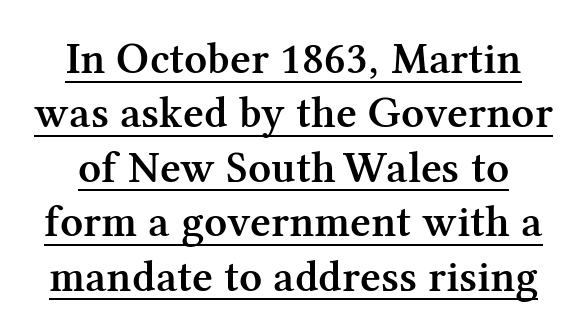
Semibold letterforms, between regular and bold. Varying glyph widths throughout — classic text-font behaviour. Each line of the rendering has a horizontal stroke beneath the glyphs. These lines keep a tight, regular rhythm from letter to letter. The lettering holds an erect, upright posture throughout.
